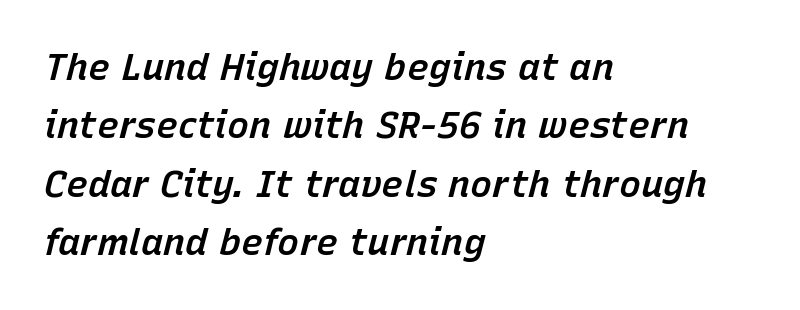
Q: Is the text bold? A: Semi-bold.
Q: Is the text italic (slanted)? A: Yes, it leans right by about 15 degrees.
Q: Is the text underlined? A: No.
Q: How is the paragraph aligned? A: Left-aligned.
Q: Is the spacing between letters normal or unusually wide? A: Normal.
Q: Is the spacing between lines tight, normal or loose? A: Normal.
Q: Width (condensed, normal, or wide)? A: Normal.
Q: Stroke contrast? A: Low.
Q: x-height? A: Medium.
Q: Monospaced? A: No.
